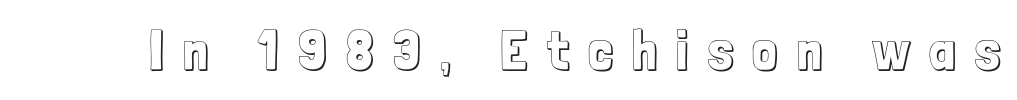
The lettering stays uniformly vertical, giving the passage a roman look. A typesetter would call this heavily tracked-out type. Underline: absent. These lines are rendered in a variable-pitch font.
